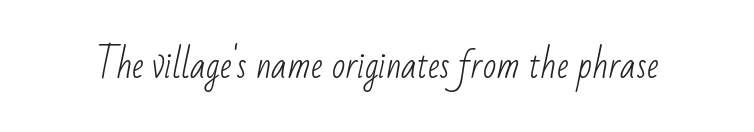
This sample uses plain, unmodified letter spacing. Weight class: somewhere from thin through regular. Here the designer chose a conventional face with non-uniform glyph widths. Unlike a traditional serif, this face leaves its strokes unadorned. Anything drawn beneath the words? Only blank space.
